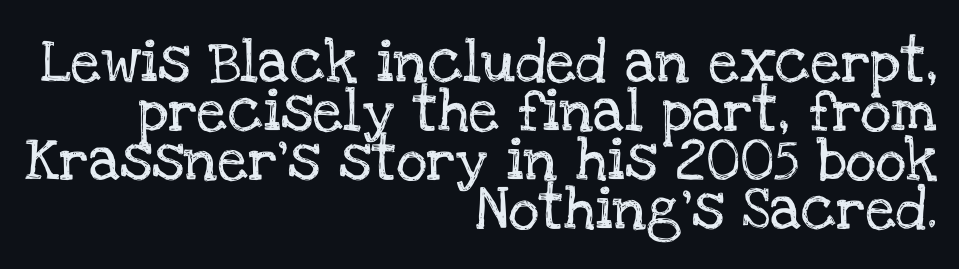
The image shows 43 px serif type, upright; set right-aligned, tight line spacing (1.14x), normal letter spacing, not underlined; low stroke contrast and a large x-height.
